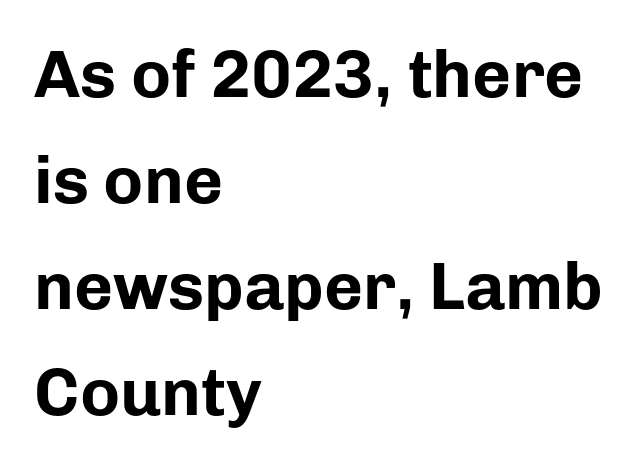
A typesetter would call this leading conventional body-copy spacing. The face used here is proportionally spaced, like ordinary book or web type. Descender tails drop into unmarked territory. Compared with a centered layout, this one pins lines to the left instead.
